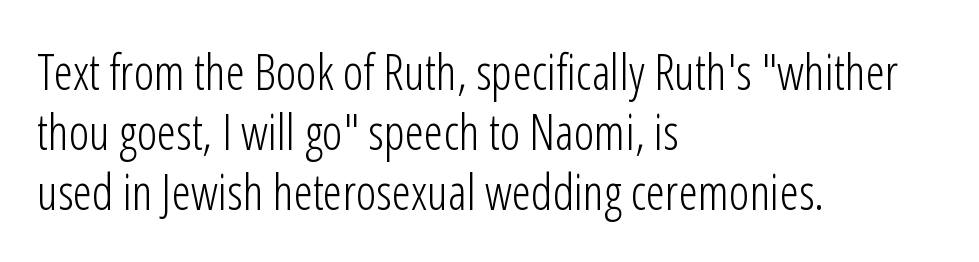
{"serif": "no", "italic": "no", "bold": "no", "weight": "light", "width": "condensed", "stroke_contrast": "low", "x_height": "medium", "monospaced": "no", "underline": "no", "align": "left", "line_spacing_ratio": 1.22, "letter_spacing": "normal", "letter_spacing_em": 0.0, "glyph_px": 49}
